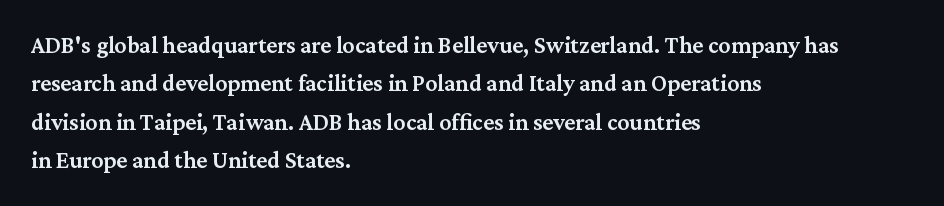
The rendering uses a moderate line-height, typical for paragraphs. How heavy is the stroke? Medium-heavy — a semibold, shy of bold. In CSS terms this would be text-align: left. The glyphs are unaccompanied by any horizontal stroke below them.
